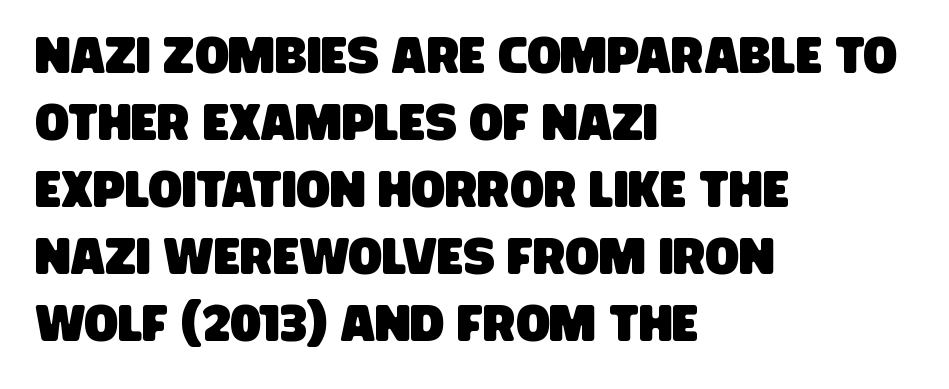
Q: Is the typeface a serif or a sans-serif typeface? A: Sans-serif.
Q: Is the text underlined? A: No.
Q: How is the paragraph aligned? A: Left-aligned.
Q: Is the spacing between letters normal or unusually wide? A: Normal.
Q: Is the spacing between lines tight, normal or loose? A: Normal.
Q: Width (condensed, normal, or wide)? A: Condensed.
Q: Stroke contrast? A: Low.
Q: x-height? A: Large.
Q: Monospaced? A: No.
